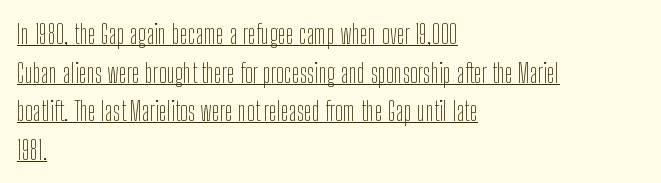
Letters have the restrained weight of plain body copy at most. What stands out about the letter spacing? Nothing — it is the standard amount. This block has exactly the height ordinary leading produces. Alignment: flush left.
